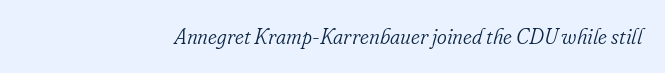
The tracking reads as untouched default to a designer's eye. The typesetting does not lean heavy: it is not bold. An italicized treatment has been applied to the whole sample. Underline: absent.
